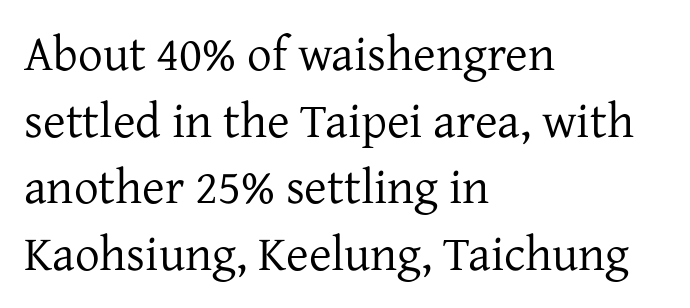
The image shows 49 px regular-weight serif type, upright; set left-aligned, normal line spacing (1.36x), normal letter spacing, not underlined; low stroke contrast and a medium x-height.
